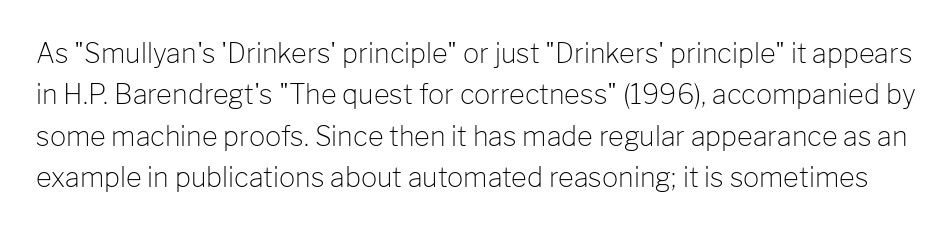
The image shows 27 px text type, upright; set normal line spacing (1.53x), normal letter spacing, not underlined.
